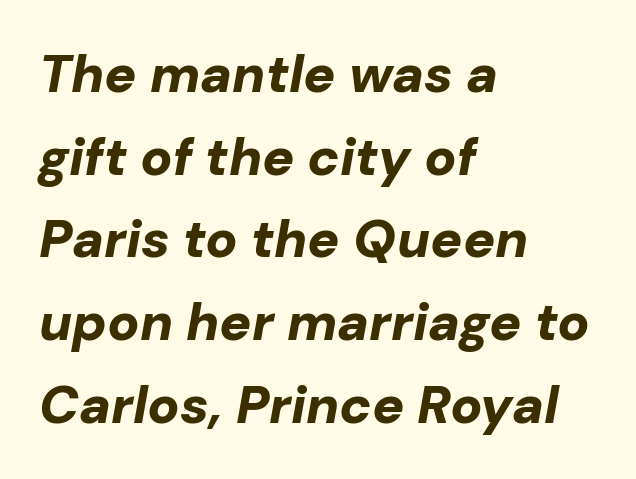
Rows of type keep a routine distance in the vertical direction. The paragraph shown leans on its left margin. Look at the stroke-to-counter ratio: heavy, a bold. Each row of text sits above clean, open space. Proportional: the letters do not fall into vertical columns. This rendering leaves character spacing at its baseline value.
